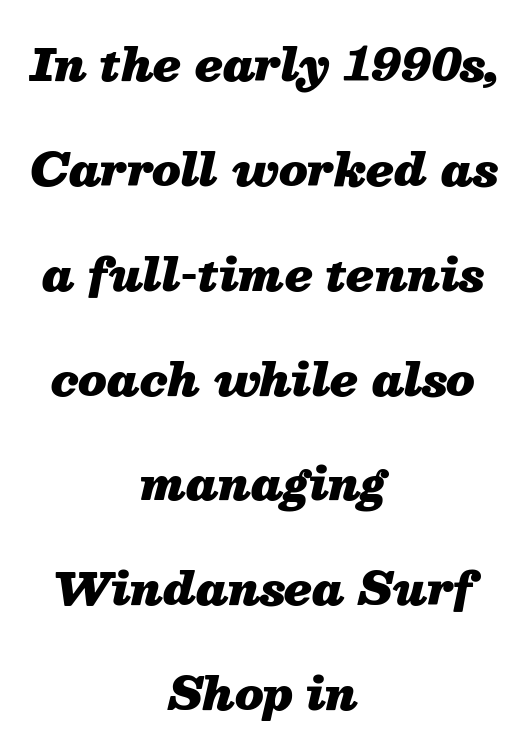
{"italic": "yes", "lean": "right", "slant_degrees": 13, "bold": "yes", "weight": "heavy", "width": "normal", "stroke_contrast": "medium", "x_height": "medium", "monospaced": "no", "underline": "no", "align": "center", "line_spacing": "loose", "line_spacing_ratio": 2.33, "letter_spacing": "normal", "letter_spacing_em": 0.0, "glyph_px": 45}
